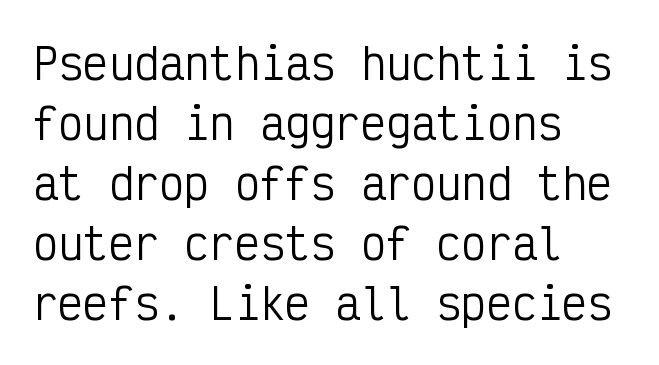
In CSS terms this would be text-align: left. Think standard paragraph weight, or any step lighter than that. Vertically, the passage feels balanced, rows spaced as you'd expect. Typographically, this falls in the sans-serif category. Honestly, there is no underline to notice here at all. The rendering uses typewriter-style spacing with identical character cells.
